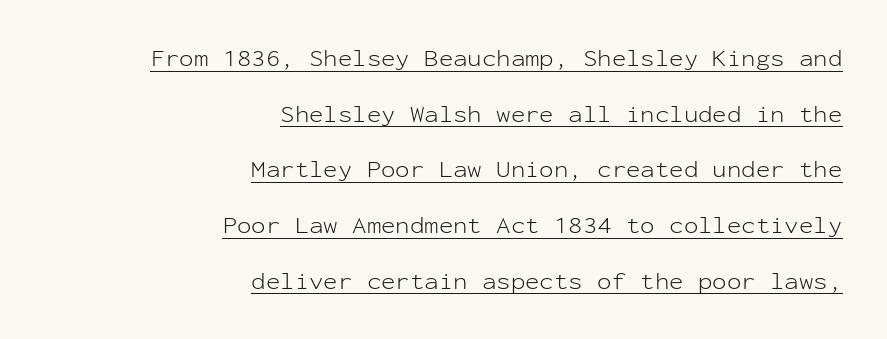
These lines stack with their right ends in a neat column. The specimen reads as upright at a glance. The words here are underlined. This reads as an unemphasized weight, regular at the heaviest.
